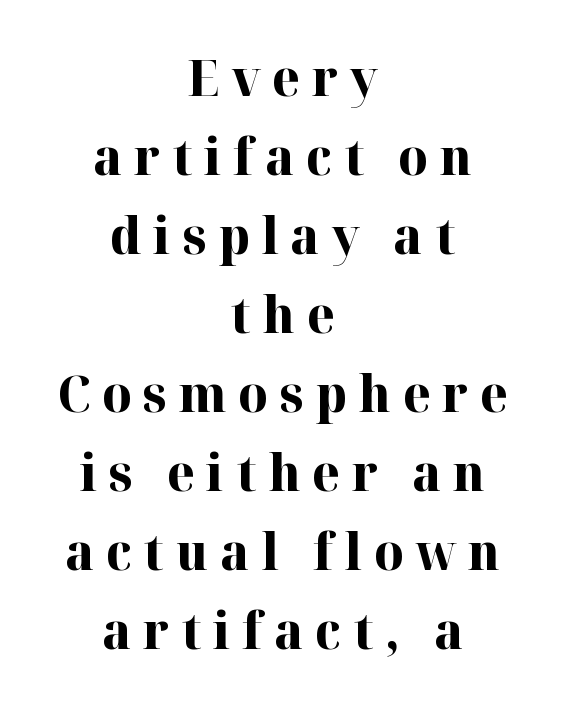
{"serif": "yes", "italic": "no", "bold": "yes", "weight": "bold", "width": "normal", "stroke_contrast": "high", "x_height": "medium", "monospaced": "no", "underline": "no", "align": "center", "line_spacing": "normal", "line_spacing_ratio": 1.55, "letter_spacing": "wide", "letter_spacing_em": 0.23, "glyph_px": 51}
